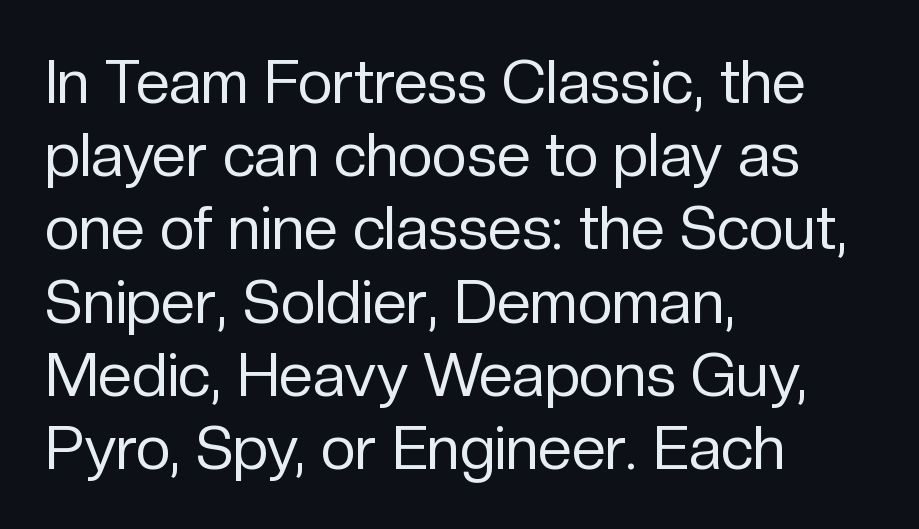
Q: Is the text bold? A: No.
Q: Is the text italic (slanted)? A: No, it is upright.
Q: Is the typeface a serif or a sans-serif typeface? A: Sans-serif.
Q: Is the text underlined? A: No.
Q: How is the paragraph aligned? A: Left-aligned.
Q: Is the spacing between letters normal or unusually wide? A: Normal.
Q: Width (condensed, normal, or wide)? A: Normal.
Q: Stroke contrast? A: Low.
Q: x-height? A: Medium.
Q: Monospaced? A: No.
